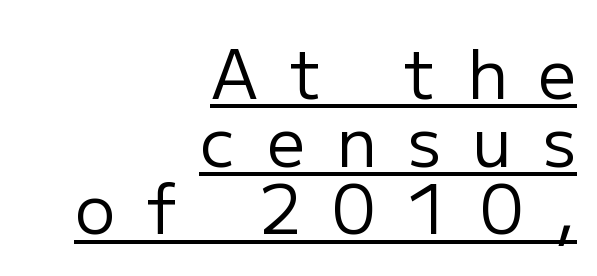
The image shows 67 px regular-weight sans-serif type, upright; set right-aligned, tight line spacing (1.01x), unusually wide letter spacing (+0.47 em), underlined; low stroke contrast and a medium x-height.
